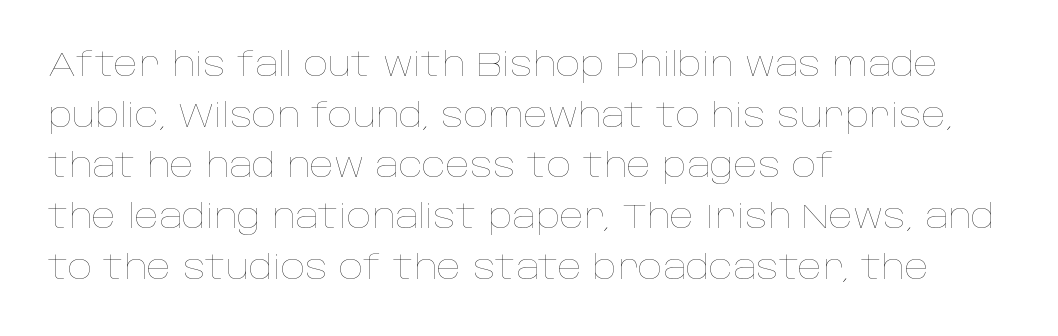
{"italic": "no", "bold": "no", "weight": "thin", "width": "normal", "stroke_contrast": "low", "x_height": "large", "monospaced": "no", "underline": "no", "align": "left", "line_spacing": "normal", "line_spacing_ratio": 1.49, "letter_spacing": "normal", "letter_spacing_em": 0.0, "glyph_px": 34}
